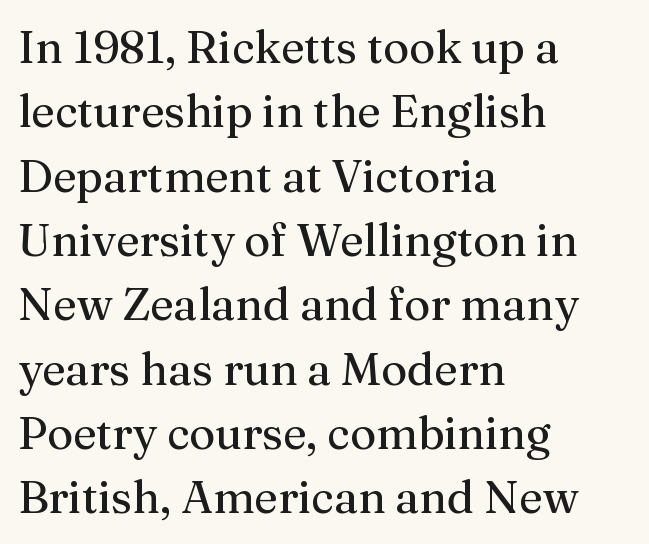
The image shows 45 px regular-weight serif type, upright; set left-aligned, normal line spacing (1.43x), normal letter spacing, not underlined; medium stroke contrast and a medium x-height.
